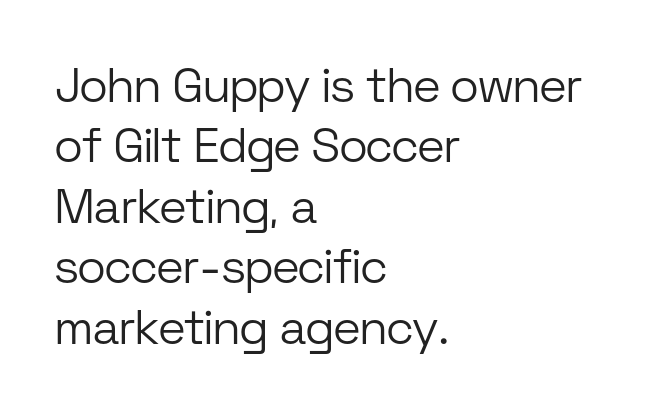
Each letter's strokes conclude bluntly, with no projecting serifs. Does extra space separate the letters? No, they use regular spacing. Bare-footed words on every line. Looks like regular typesetting: each glyph gets only the width it needs. All the whitespace from short lines collects on the right.
